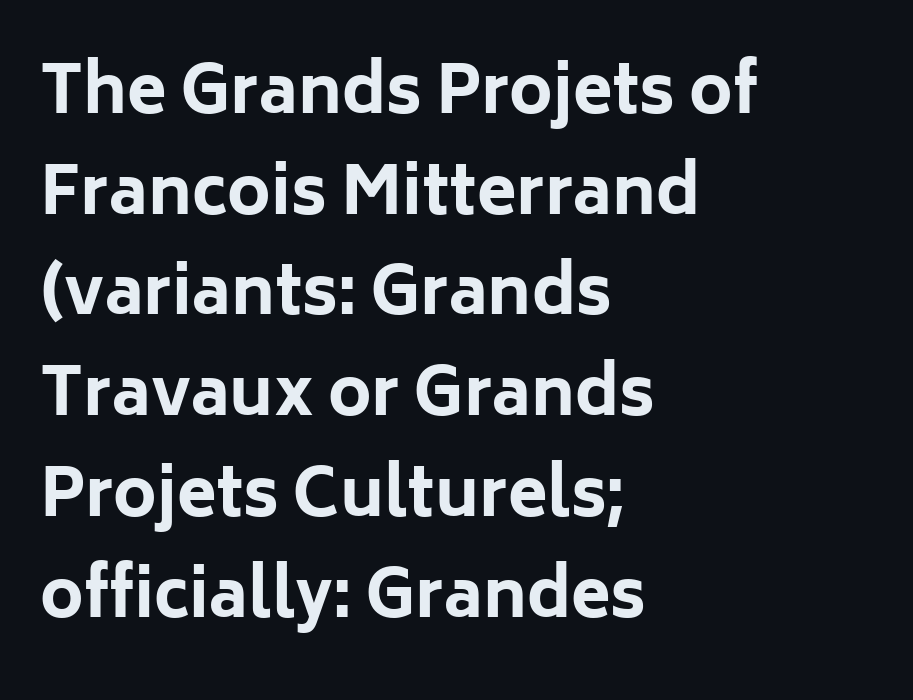
In terms of letterspacing, this is plain default setting. Honestly, there is no underline to notice here at all. The letters are bold, with thick, heavy strokes. The space between consecutive lines is moderate. Typographically, this falls in the sans-serif category. This sample has the flowing, uneven cadence of proportional lettering.
